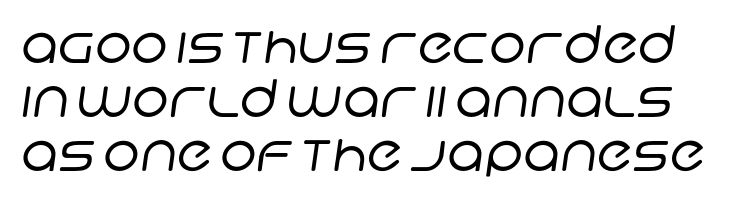
Q: Is the text bold? A: No.
Q: Is the typeface a serif or a sans-serif typeface? A: Sans-serif.
Q: Is the text underlined? A: No.
Q: Is the spacing between letters normal or unusually wide? A: Normal.
Q: Is the spacing between lines tight, normal or loose? A: Tight.
Q: Width (condensed, normal, or wide)? A: Normal.
Q: Stroke contrast? A: Low.
Q: x-height? A: Large.
Q: Monospaced? A: No.
